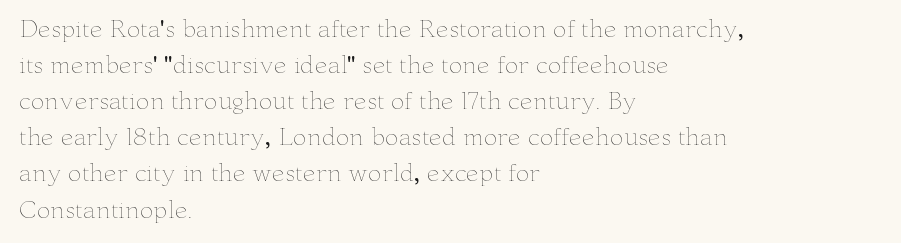
{"italic": "no", "bold": "no", "underline": "no", "align": "left", "line_spacing": "normal", "line_spacing_ratio": 1.57, "letter_spacing": "normal", "letter_spacing_em": 0.0, "glyph_px": 23}
